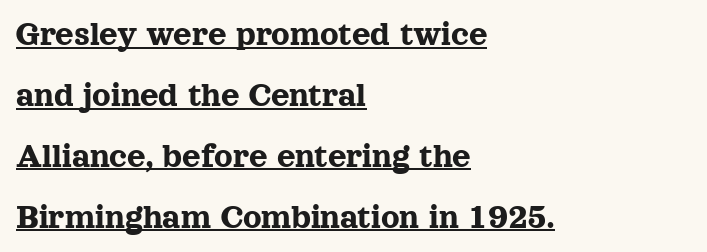
The image shows 36 px serif type, upright; set left-aligned, normal line spacing (1.69x), normal letter spacing, underlined; a medium x-height.
